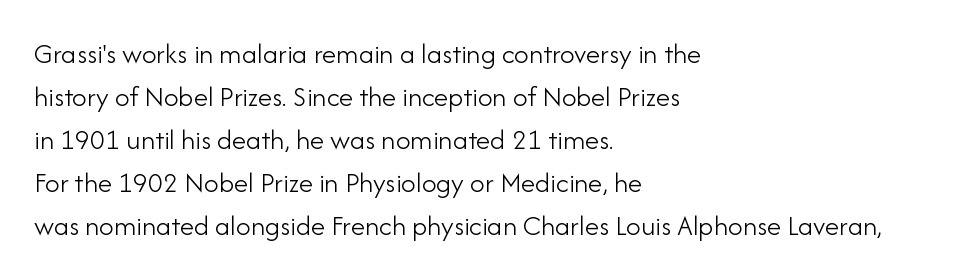
Is this a fixed-width face? No — the glyphs have proportional, varying widths. Vertical strokes here are truly vertical. The line texture is even and compact thanks to regular tracking. The line-height multiplier appears to be the usual default. Rule under the text: the space is simply empty. Ink coverage per letter is moderate at most.
